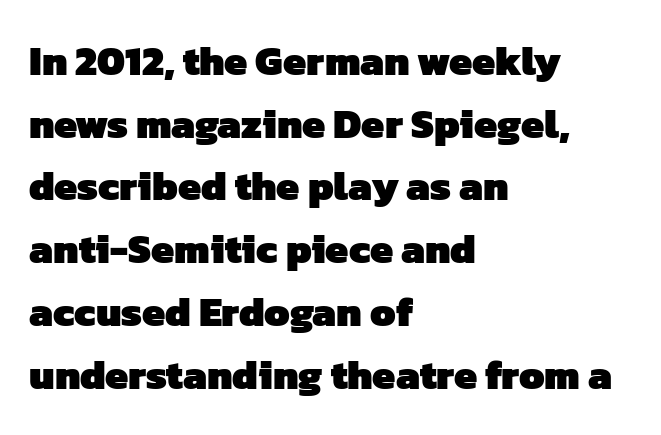
No extra tracking has been applied to these lines. Nope, no serifs anywhere on these letters. Where is the straight margin? On the left. Reading down the column, the eye jumps a familiar distance to each next line. Students, this is bold: see how much ink each stroke carries. Underline: absent.
